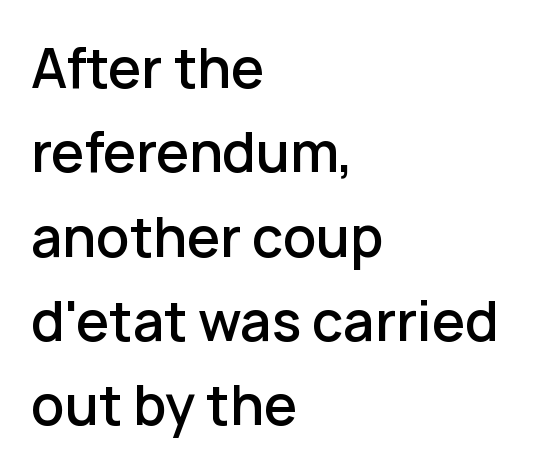
Q: Is the text bold? A: Semi-bold.
Q: Is the text italic (slanted)? A: No, it is upright.
Q: Is the typeface a serif or a sans-serif typeface? A: Sans-serif.
Q: Is the text underlined? A: No.
Q: How is the paragraph aligned? A: Left-aligned.
Q: Is the spacing between letters normal or unusually wide? A: Normal.
Q: Is the spacing between lines tight, normal or loose? A: Normal.
Q: Width (condensed, normal, or wide)? A: Normal.
Q: Stroke contrast? A: Low.
Q: x-height? A: Medium.
Q: Monospaced? A: No.
